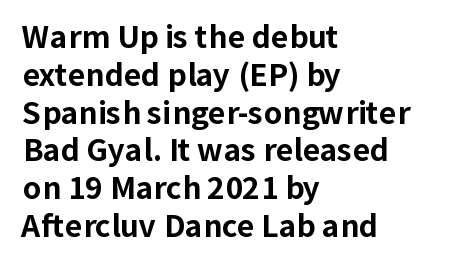
Q: Is the text bold? A: Yes.
Q: Is the text italic (slanted)? A: No, it is upright.
Q: Is the typeface a serif or a sans-serif typeface? A: Sans-serif.
Q: Is the text underlined? A: No.
Q: How is the paragraph aligned? A: Left-aligned.
Q: Is the spacing between letters normal or unusually wide? A: Normal.
Q: Is the spacing between lines tight, normal or loose? A: Normal.
Q: Width (condensed, normal, or wide)? A: Normal.
Q: Stroke contrast? A: Low.
Q: x-height? A: Medium.
Q: Monospaced? A: No.
